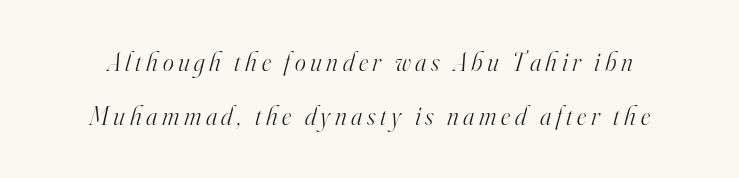
Q: Is the text bold? A: No.
Q: Is the text italic (slanted)? A: Yes, it leans right by about 16 degrees.
Q: Is the text underlined? A: No.
Q: Is the spacing between lines tight, normal or loose? A: Loose.
